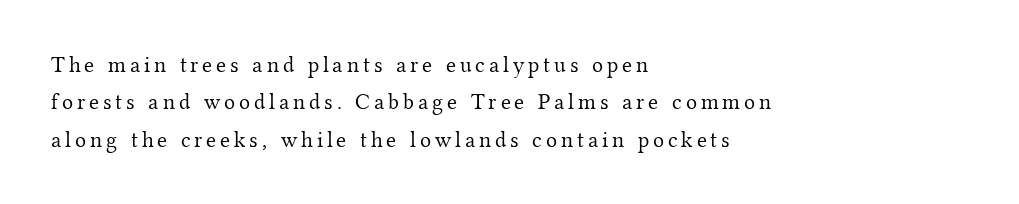
The image shows 23 px text type, upright; set left-aligned, normal line spacing (1.63x), not underlined.
